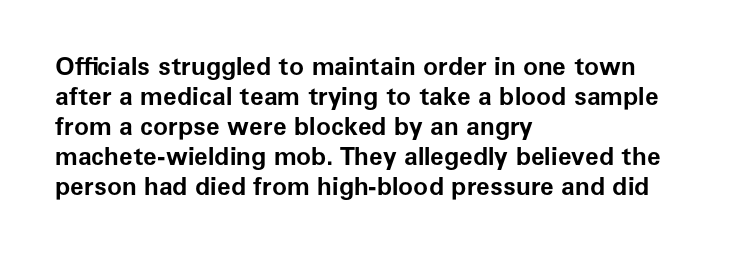
Default kerning and tracking; the words read as compact shapes. The letters stand upright; this is a roman face. Pretty heavy lettering here — definitely bold. The words here are not underlined.
